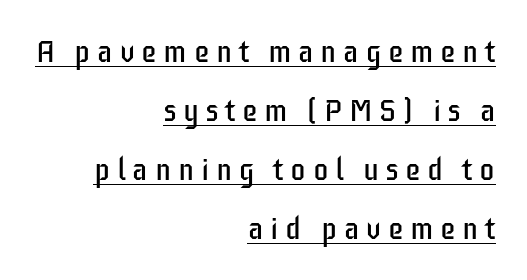
What stands out about the letter spacing? Its width — letters are far apart. Note the varied advance widths — an 'i' is clearly narrower than an 'm'. The weight tops out at a normal text grade. Note: no serifs on the glyphs.
